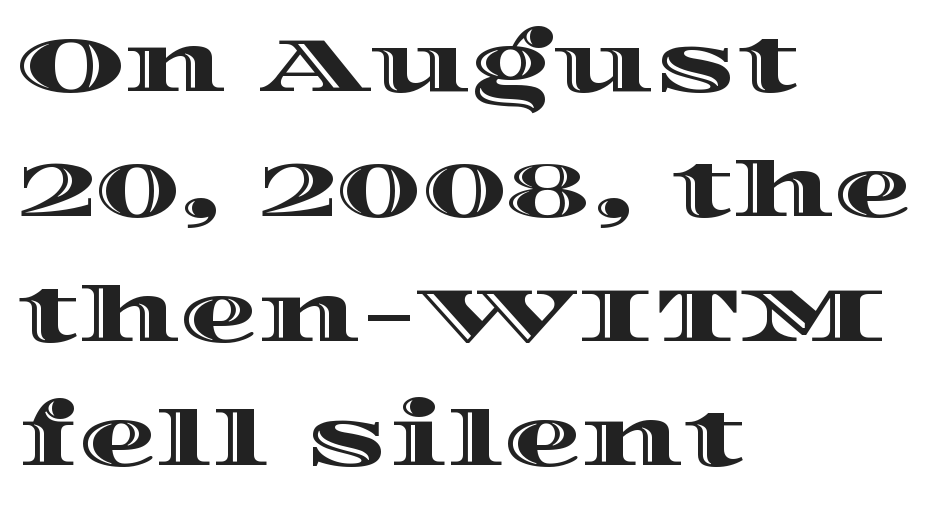
Q: Is the text italic (slanted)? A: No, it is upright.
Q: Is the text underlined? A: No.
Q: How is the paragraph aligned? A: Left-aligned.
Q: Is the spacing between letters normal or unusually wide? A: Normal.
Q: Is the spacing between lines tight, normal or loose? A: Normal.
Q: Width (condensed, normal, or wide)? A: Wide.
Q: x-height? A: Large.
Q: Monospaced? A: No.
